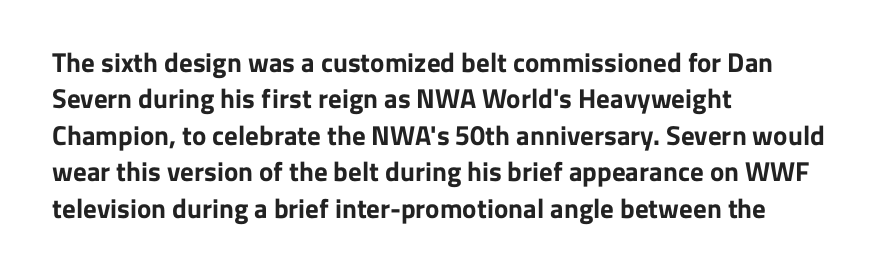
Q: Is the text bold? A: Yes.
Q: Is the text italic (slanted)? A: No, it is upright.
Q: Is the text underlined? A: No.
Q: How is the paragraph aligned? A: Left-aligned.
Q: Is the spacing between letters normal or unusually wide? A: Normal.
Q: Is the spacing between lines tight, normal or loose? A: Normal.
